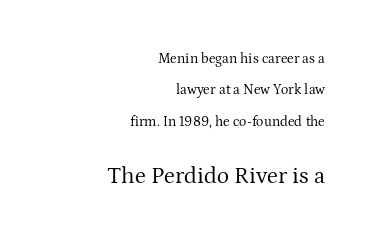
Unmarked baselines from the first word to the last. Visually, the bottom section dominates because its glyphs are scaled up. Airy leading. Spacing between characters is what you'd get straight out of the box.
